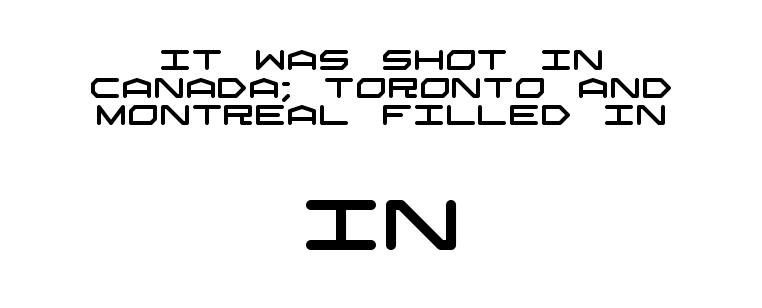
Q: Is the typeface a serif or a sans-serif typeface? A: Sans-serif.
Q: Is the text underlined? A: No.
Q: How is the paragraph aligned? A: Centered.
Q: Is the spacing between letters normal or unusually wide? A: Normal.
Q: Is the spacing between lines tight, normal or loose? A: Tight.
Q: Which block of text is set in a larger size, the first (top) or the second (bottom)? A: The second (bottom) one.
Q: Width (condensed, normal, or wide)? A: Wide.
Q: Stroke contrast? A: Low.
Q: x-height? A: Large.
